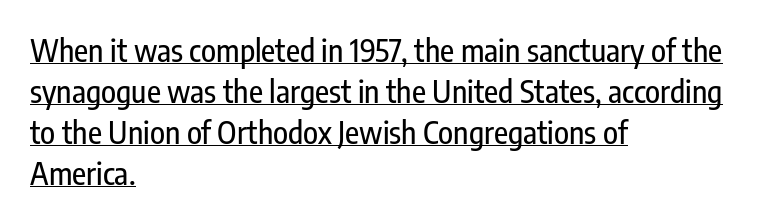
{"serif": "no", "italic": "no", "width": "condensed", "stroke_contrast": "low", "x_height": "medium", "monospaced": "no", "underline": "yes", "align": "left", "line_spacing": "normal", "line_spacing_ratio": 1.32, "letter_spacing": "normal", "letter_spacing_em": 0.0, "glyph_px": 31}
